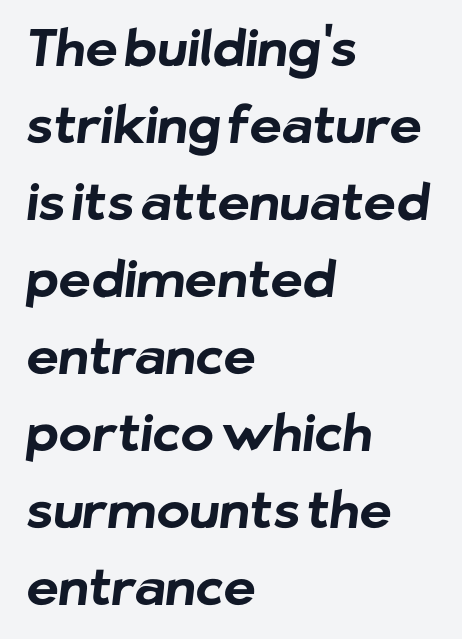
Q: Is the text bold? A: Yes.
Q: Is the typeface a serif or a sans-serif typeface? A: Sans-serif.
Q: Is the text underlined? A: No.
Q: How is the paragraph aligned? A: Left-aligned.
Q: Is the spacing between letters normal or unusually wide? A: Normal.
Q: Is the spacing between lines tight, normal or loose? A: Normal.
Q: Width (condensed, normal, or wide)? A: Normal.
Q: Stroke contrast? A: Low.
Q: x-height? A: Medium.
Q: Monospaced? A: No.
